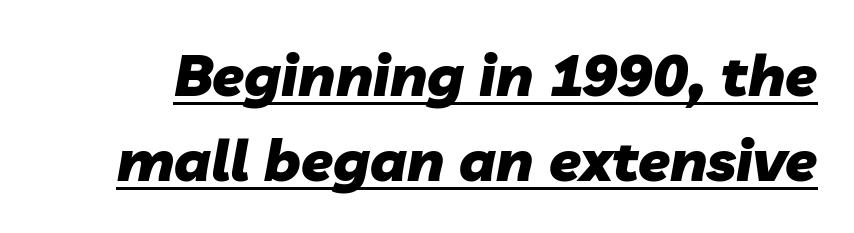
Q: Is the text bold? A: Yes.
Q: Is the text italic (slanted)? A: Yes, it leans right by about 10 degrees.
Q: Is the text underlined? A: Yes.
Q: Is the spacing between letters normal or unusually wide? A: Normal.
Q: Is the spacing between lines tight, normal or loose? A: Normal.
Q: Width (condensed, normal, or wide)? A: Normal.
Q: Stroke contrast? A: Low.
Q: x-height? A: Medium.
Q: Monospaced? A: No.
